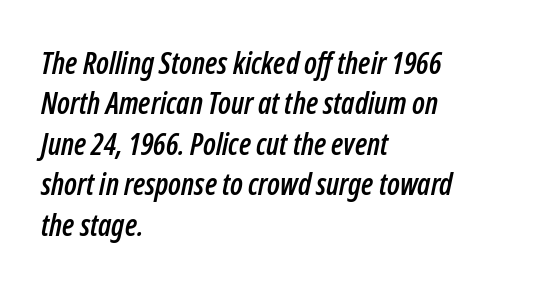
Any mark beneath the type? The region is blank. The type is set solid horizontally, with unmodified tracking. When letters slant like this, we call the style italic. Here the designer chose a conventional face with non-uniform glyph widths.
